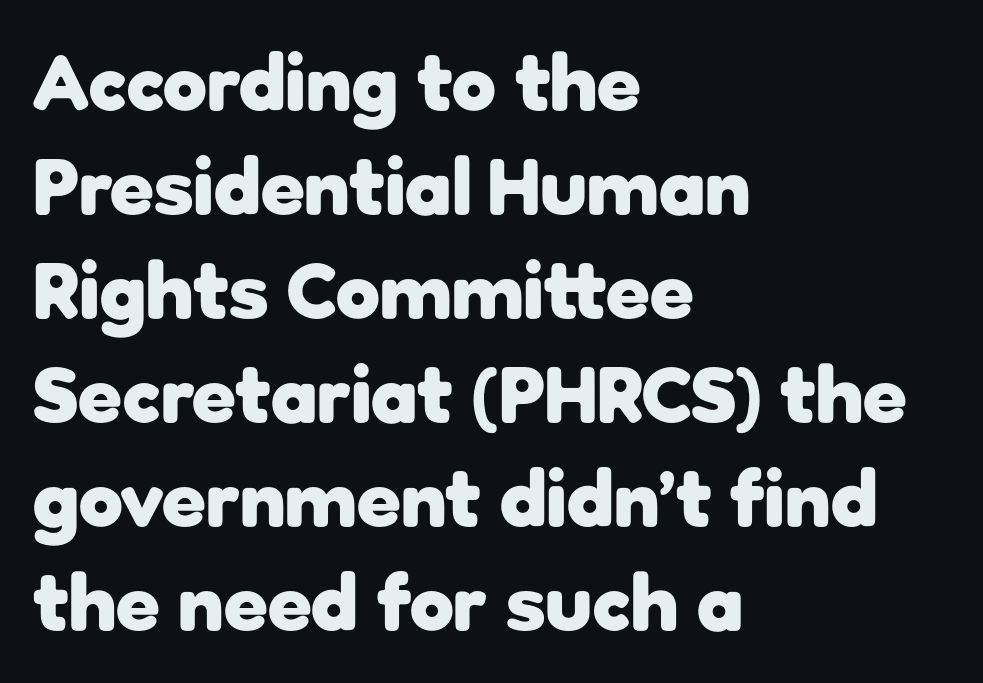
The image shows 80 px heavy sans-serif type, upright; set left-aligned, normal line spacing (1.3x), normal letter spacing, not underlined; low stroke contrast and a medium x-height.
